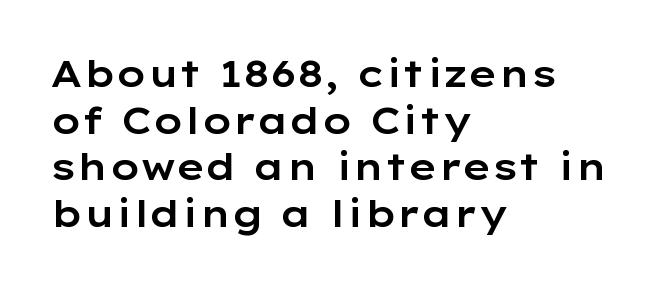
{"serif": "no", "italic": "no", "width": "wide", "stroke_contrast": "low", "x_height": "medium", "monospaced": "no", "underline": "no", "align": "left", "line_spacing": "normal", "line_spacing_ratio": 1.26, "letter_spacing": "normal", "letter_spacing_em": 0.0, "glyph_px": 37}
